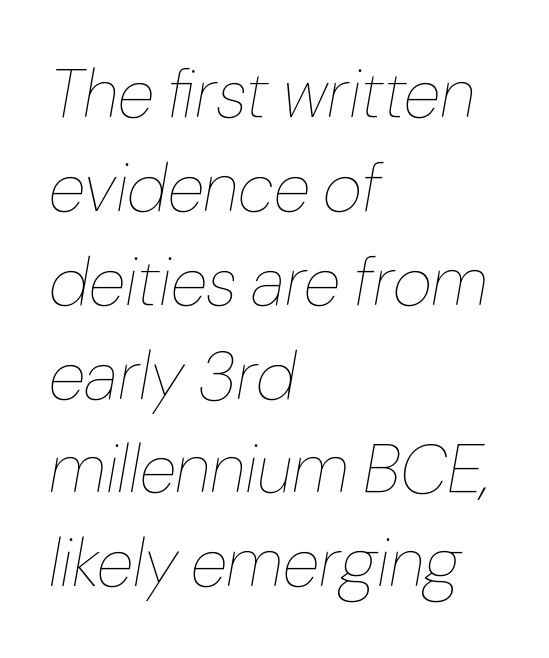
Between one letter and the next there's only the usual sliver of space. The face used here is proportionally spaced, like ordinary book or web type. Weight class: somewhere from thin through regular. Quick note: italic.
